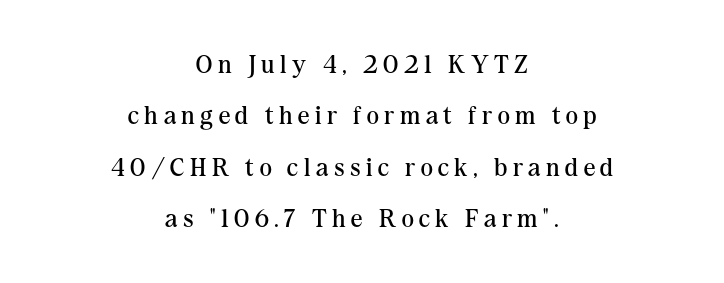
{"italic": "no", "bold": "no", "underline": "no", "align": "center", "line_spacing": "loose", "line_spacing_ratio": 1.98, "letter_spacing": "wide", "letter_spacing_em": 0.21, "glyph_px": 26}
